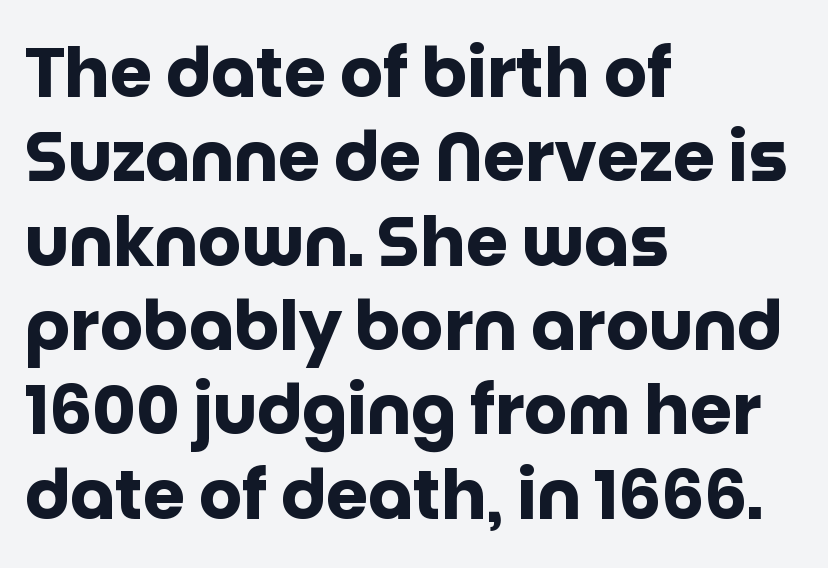
Stroke terminals: plain, sans-serif. In terms of letterspacing, this is plain default setting. Typeset ragged right — the left edge is the straight one. Quick note: not italic, upright.
